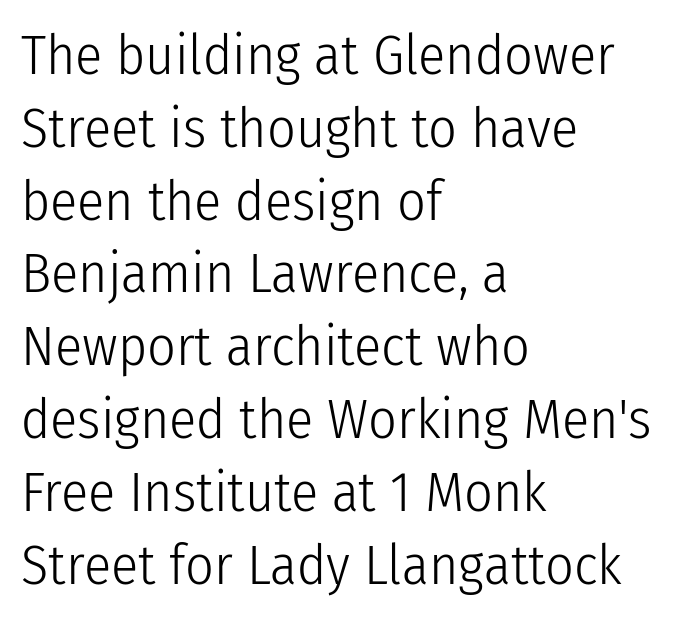
The image shows 56 px light, condensed sans-serif type, upright; set left-aligned, normal line spacing (1.3x), normal letter spacing, not underlined; low stroke contrast and a medium x-height.
